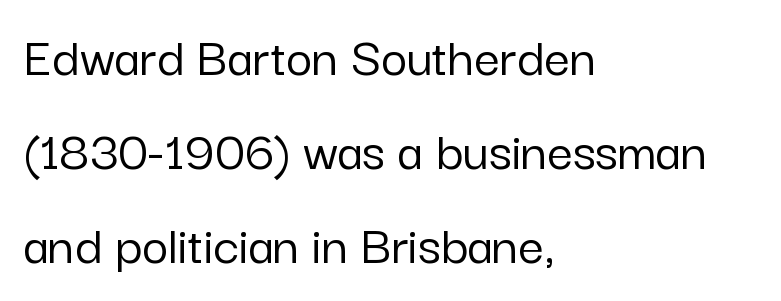
Between one letter and the next there's only the usual sliver of space. The rendering uses natural spacing where letterforms have individual widths. What kind of face is this? One without serifs — a sans. The rows are spaced the way most documents space them. Every row of glyphs begins at an identical x-position on the left. The strip under each line holds only bare page.
